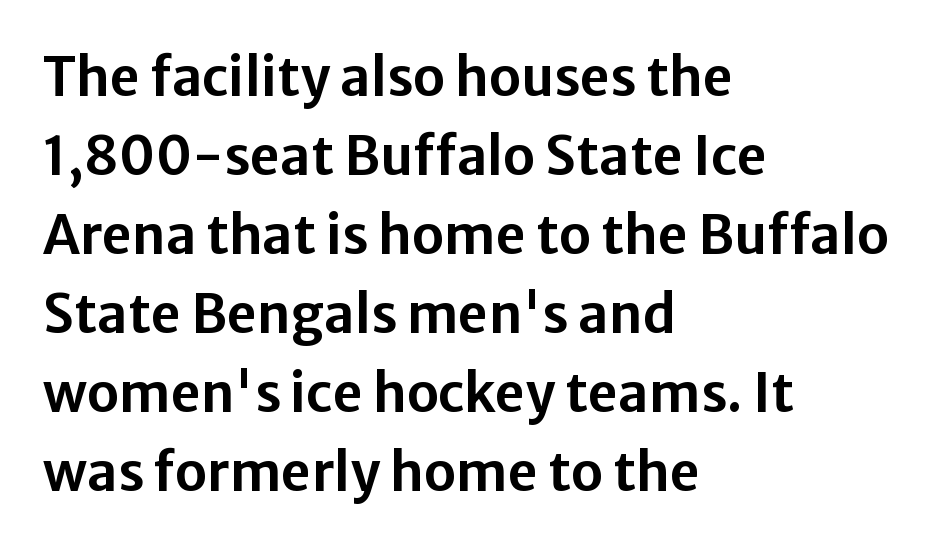
{"serif": "no", "italic": "no", "width": "normal", "stroke_contrast": "low", "x_height": "medium", "monospaced": "no", "underline": "no", "align": "left", "line_spacing": "normal", "line_spacing_ratio": 1.49, "letter_spacing": "normal", "letter_spacing_em": 0.0, "glyph_px": 53}
